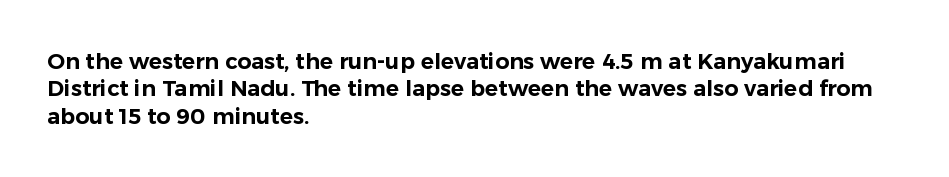
{"italic": "no", "underline": "no", "align": "left", "line_spacing_ratio": 1.24, "letter_spacing": "normal", "letter_spacing_em": 0.0, "glyph_px": 22}
